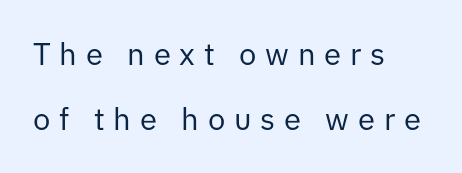
The image shows 31 px regular-weight sans-serif type, upright; set left-aligned, loose line spacing (2.11x), unusually wide letter spacing (+0.28 em), not underlined; low stroke contrast and a medium x-height.
